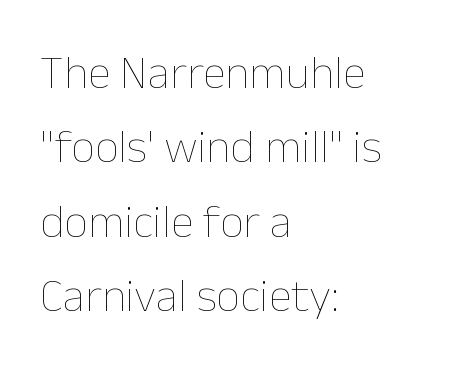
Q: Is the text bold? A: No.
Q: Is the text italic (slanted)? A: No, it is upright.
Q: Is the text underlined? A: No.
Q: How is the paragraph aligned? A: Left-aligned.
Q: Is the spacing between letters normal or unusually wide? A: Normal.
Q: Is the spacing between lines tight, normal or loose? A: Normal.
Q: Width (condensed, normal, or wide)? A: Normal.
Q: Stroke contrast? A: Low.
Q: x-height? A: Medium.
Q: Monospaced? A: No.
